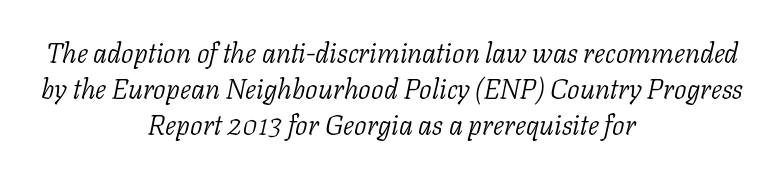
Q: Is the text bold? A: No.
Q: Is the text italic (slanted)? A: Yes, it leans right by about 11 degrees.
Q: Is the typeface a serif or a sans-serif typeface? A: Serif.
Q: Is the text underlined? A: No.
Q: How is the paragraph aligned? A: Centered.
Q: Is the spacing between letters normal or unusually wide? A: Normal.
Q: Is the spacing between lines tight, normal or loose? A: Normal.
Q: Width (condensed, normal, or wide)? A: Normal.
Q: Stroke contrast? A: Low.
Q: x-height? A: Medium.
Q: Monospaced? A: No.
